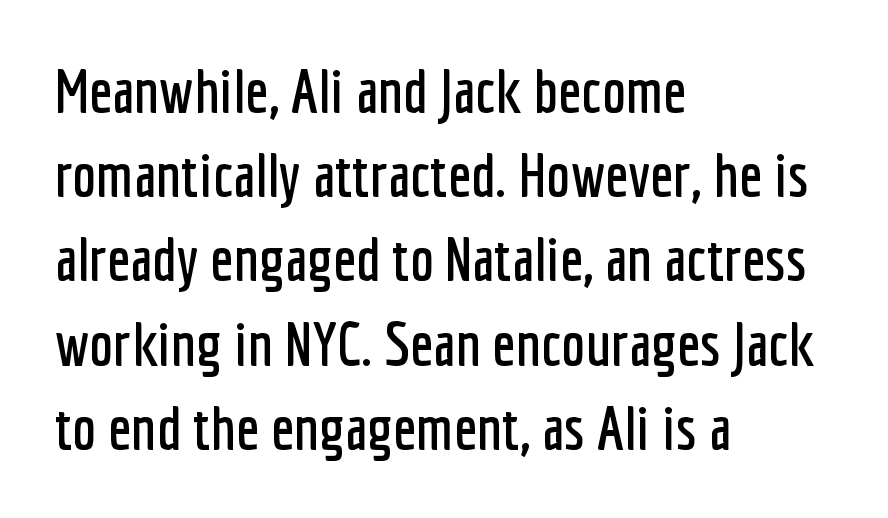
The image shows 61 px condensed sans-serif type, upright; set left-aligned, normal line spacing (1.38x), normal letter spacing, not underlined; low stroke contrast and a medium x-height.
